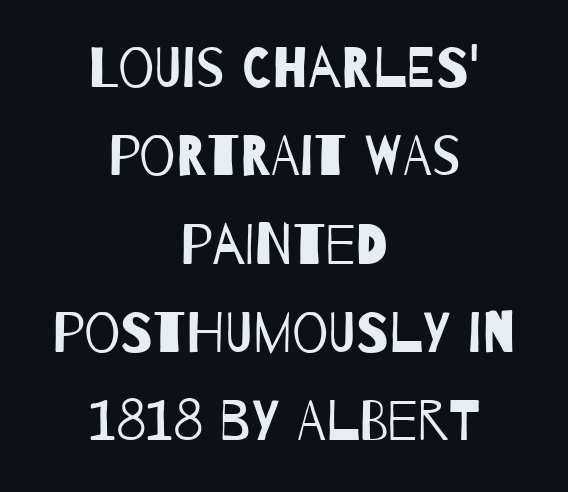
Q: Is the text bold? A: No.
Q: Is the typeface a serif or a sans-serif typeface? A: Sans-serif.
Q: Is the text underlined? A: No.
Q: How is the paragraph aligned? A: Centered.
Q: Is the spacing between letters normal or unusually wide? A: Normal.
Q: Is the spacing between lines tight, normal or loose? A: Normal.
Q: Width (condensed, normal, or wide)? A: Condensed.
Q: Stroke contrast? A: Low.
Q: x-height? A: Large.
Q: Monospaced? A: No.
